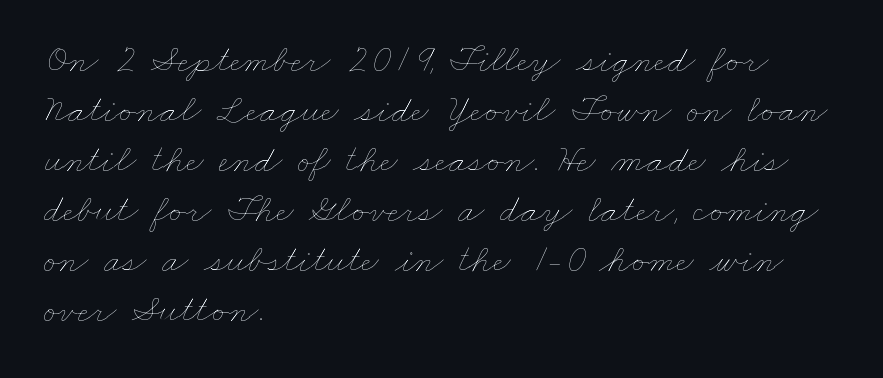
The image shows 39 px thin, wide type; set left-aligned, normal line spacing (1.28x), normal letter spacing, not underlined; low stroke contrast and a small x-height.
